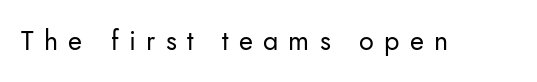
The words here are not underlined. How are the letters spaced? Widely, with obvious added tracking. On a weight scale, this lands at 450 or below. Italic? Not at all — the glyphs are vertical.
